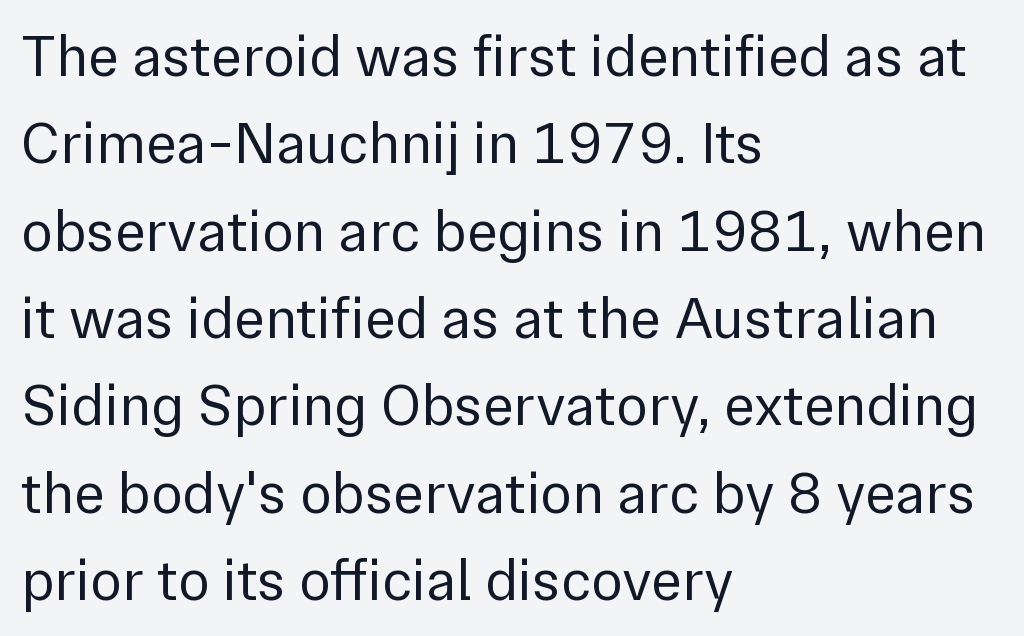
Q: Is the text bold? A: No.
Q: Is the text italic (slanted)? A: No, it is upright.
Q: Is the typeface a serif or a sans-serif typeface? A: Sans-serif.
Q: Is the text underlined? A: No.
Q: How is the paragraph aligned? A: Left-aligned.
Q: Is the spacing between letters normal or unusually wide? A: Normal.
Q: Is the spacing between lines tight, normal or loose? A: Normal.
Q: Width (condensed, normal, or wide)? A: Normal.
Q: x-height? A: Medium.
Q: Monospaced? A: No.
